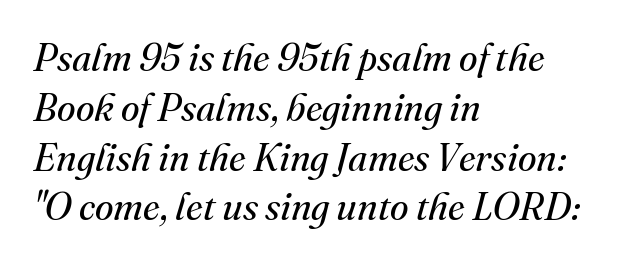
The image shows 38 px regular-weight serif type, italic (leaning right); set left-aligned, normal line spacing (1.31x), normal letter spacing, not underlined; medium stroke contrast and a small x-height.
